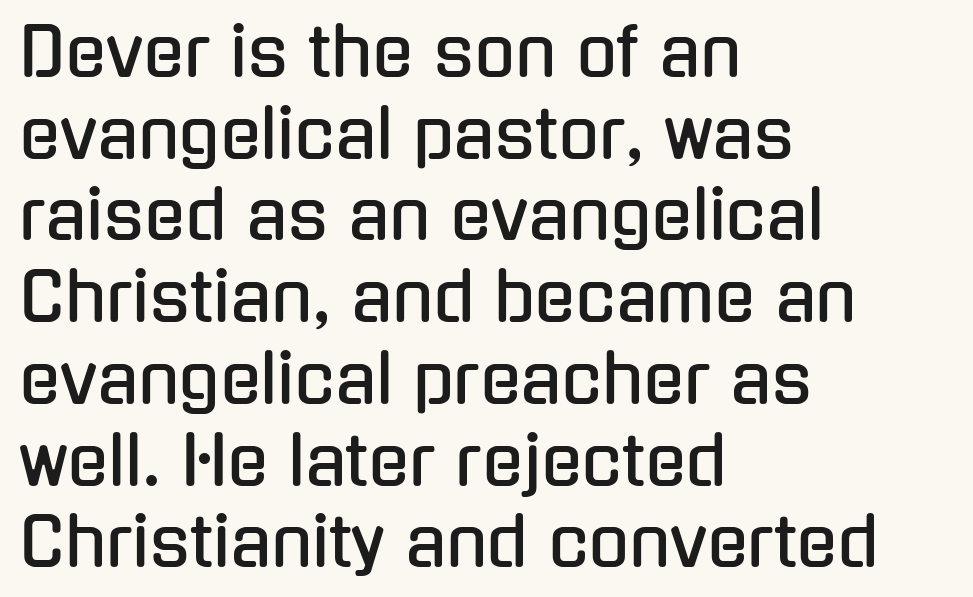
{"serif": "no", "italic": "no", "width": "condensed", "stroke_contrast": "low", "x_height": "medium", "monospaced": "no", "underline": "no", "align": "left", "line_spacing_ratio": 1.22, "letter_spacing": "normal", "letter_spacing_em": 0.0, "glyph_px": 67}
